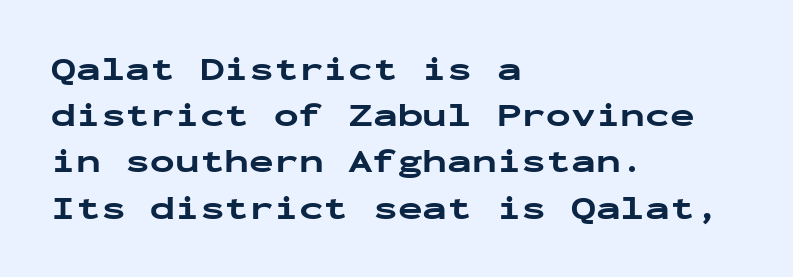
{"serif": "no", "italic": "no", "bold": "yes", "weight": "bold", "width": "wide", "stroke_contrast": "low", "x_height": "medium", "monospaced": "yes", "underline": "no", "align": "left", "line_spacing": "normal", "line_spacing_ratio": 1.4, "letter_spacing": "normal", "letter_spacing_em": 0.0, "glyph_px": 33}
